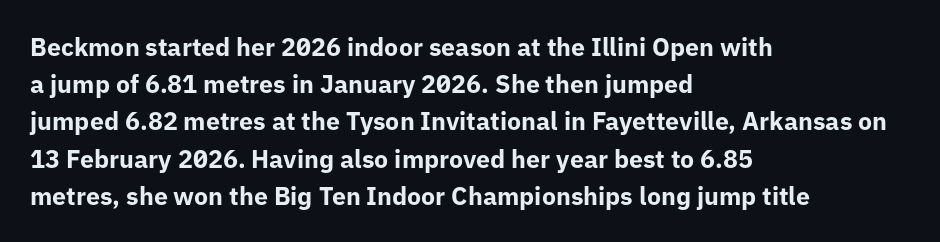
Q: Is the text bold? A: Yes.
Q: Is the text italic (slanted)? A: No, it is upright.
Q: Is the text underlined? A: No.
Q: How is the paragraph aligned? A: Left-aligned.
Q: Is the spacing between letters normal or unusually wide? A: Normal.
Q: Is the spacing between lines tight, normal or loose? A: Normal.
